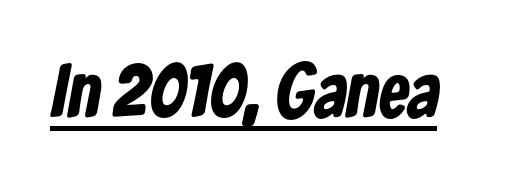
Q: Is the text bold? A: Yes.
Q: Is the typeface a serif or a sans-serif typeface? A: Sans-serif.
Q: Is the text underlined? A: Yes.
Q: Is the spacing between letters normal or unusually wide? A: Normal.
Q: Width (condensed, normal, or wide)? A: Condensed.
Q: Stroke contrast? A: Low.
Q: x-height? A: Medium.
Q: Monospaced? A: No.
